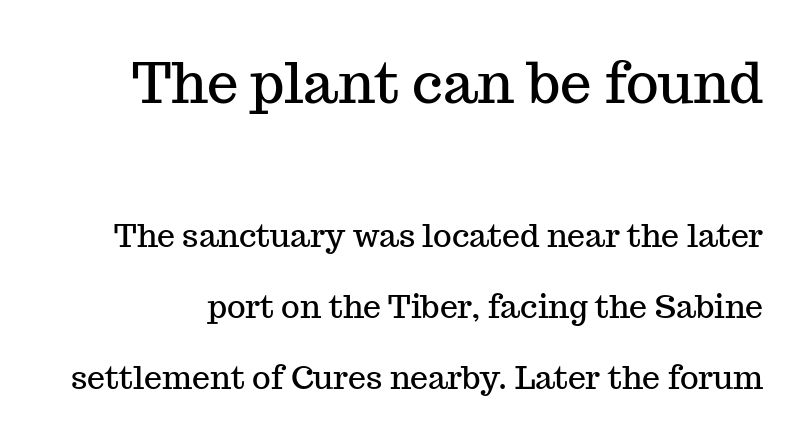
Q: Is the text italic (slanted)? A: No, it is upright.
Q: Is the typeface a serif or a sans-serif typeface? A: Serif.
Q: Is the text underlined? A: No.
Q: Is the spacing between letters normal or unusually wide? A: Normal.
Q: Is the spacing between lines tight, normal or loose? A: Loose.
Q: Which block of text is set in a larger size, the first (top) or the second (bottom)? A: The first (top) one.
Q: Width (condensed, normal, or wide)? A: Normal.
Q: Stroke contrast? A: Medium.
Q: x-height? A: Medium.
Q: Monospaced? A: No.
